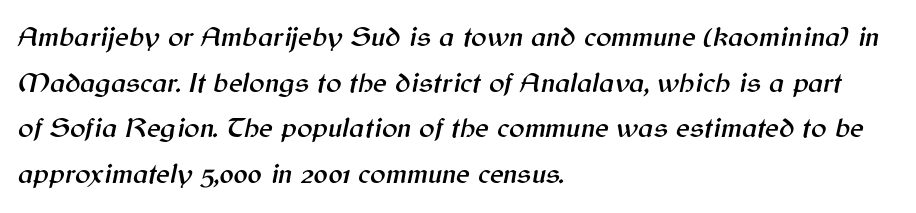
Looks like regular typesetting: each glyph gets only the width it needs. Notice how descenders clear the ascenders below comfortably — that's standard leading. Visually the block forms a straight wall on the left and a jagged coastline on the right. Any mark beneath the type? The region is blank. Look at the tracking — it's just the regular setting, nothing added.
